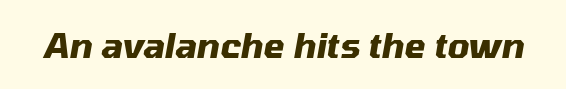
The image shows 34 px heavy type, italic (leaning right); set normal letter spacing, not underlined; medium stroke contrast and a medium x-height.
